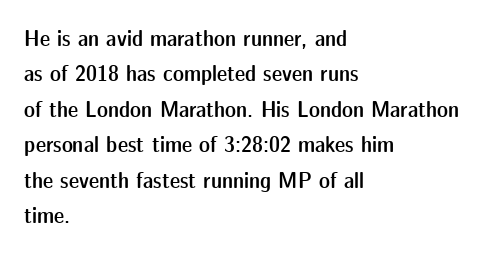
Q: Is the text bold? A: Semi-bold.
Q: Is the text italic (slanted)? A: No, it is upright.
Q: Is the text underlined? A: No.
Q: How is the paragraph aligned? A: Left-aligned.
Q: Is the spacing between letters normal or unusually wide? A: Normal.
Q: Is the spacing between lines tight, normal or loose? A: Normal.
